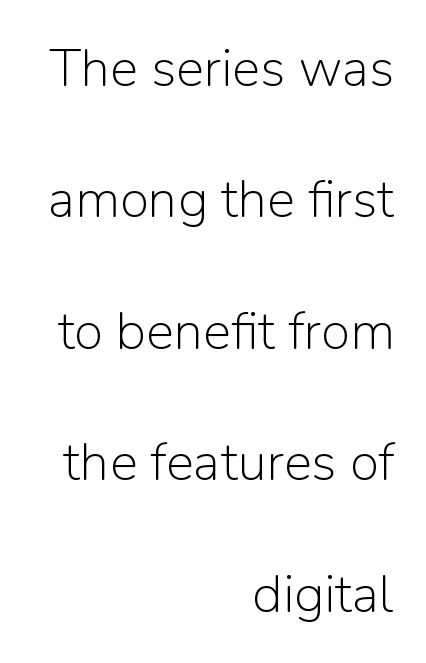
Q: Is the text bold? A: No.
Q: Is the text italic (slanted)? A: No, it is upright.
Q: Is the typeface a serif or a sans-serif typeface? A: Sans-serif.
Q: Is the text underlined? A: No.
Q: How is the paragraph aligned? A: Right-aligned.
Q: Is the spacing between letters normal or unusually wide? A: Normal.
Q: Is the spacing between lines tight, normal or loose? A: Loose.
Q: Width (condensed, normal, or wide)? A: Normal.
Q: Stroke contrast? A: Low.
Q: x-height? A: Medium.
Q: Monospaced? A: No.
